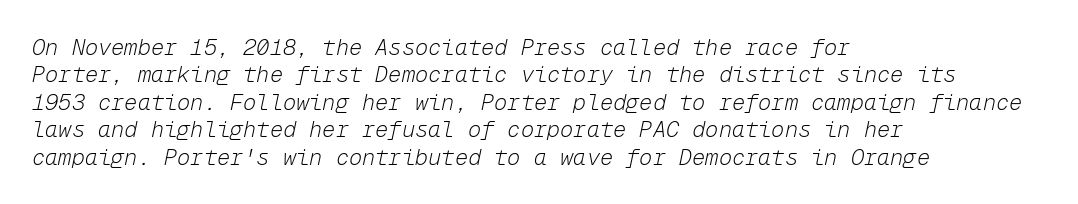
Q: Is the text bold? A: No.
Q: Is the text italic (slanted)? A: Yes, it leans right by about 12 degrees.
Q: Is the text underlined? A: No.
Q: How is the paragraph aligned? A: Left-aligned.
Q: Is the spacing between letters normal or unusually wide? A: Normal.
Q: Is the spacing between lines tight, normal or loose? A: Normal.
